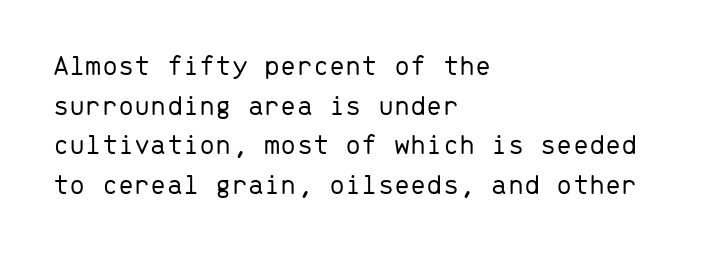
Q: Is the text bold? A: No.
Q: Is the text italic (slanted)? A: No, it is upright.
Q: Is the typeface a serif or a sans-serif typeface? A: Sans-serif.
Q: Is the text underlined? A: No.
Q: How is the paragraph aligned? A: Left-aligned.
Q: Is the spacing between letters normal or unusually wide? A: Normal.
Q: Is the spacing between lines tight, normal or loose? A: Normal.
Q: Width (condensed, normal, or wide)? A: Normal.
Q: Stroke contrast? A: Low.
Q: x-height? A: Medium.
Q: Monospaced? A: Yes.
